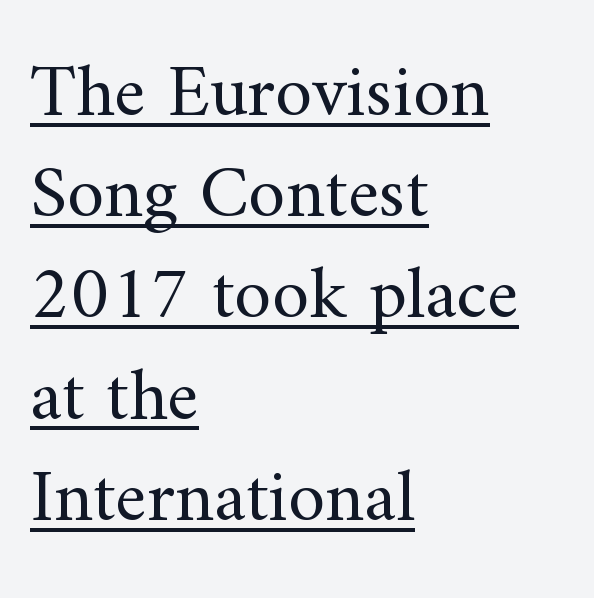
{"serif": "yes", "italic": "no", "bold": "no", "weight": "regular", "width": "normal", "stroke_contrast": "medium", "x_height": "small", "monospaced": "no", "underline": "yes", "align": "left", "line_spacing": "normal", "line_spacing_ratio": 1.35, "letter_spacing": "normal", "letter_spacing_em": 0.0, "glyph_px": 75}
